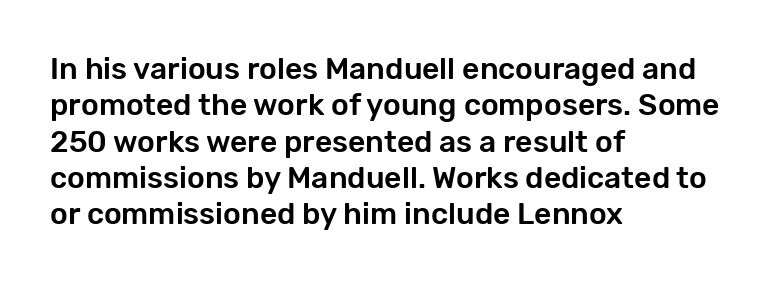
Q: Is the text italic (slanted)? A: No, it is upright.
Q: Is the typeface a serif or a sans-serif typeface? A: Sans-serif.
Q: Is the text underlined? A: No.
Q: How is the paragraph aligned? A: Left-aligned.
Q: Is the spacing between letters normal or unusually wide? A: Normal.
Q: Width (condensed, normal, or wide)? A: Normal.
Q: Stroke contrast? A: Low.
Q: x-height? A: Medium.
Q: Monospaced? A: No.
